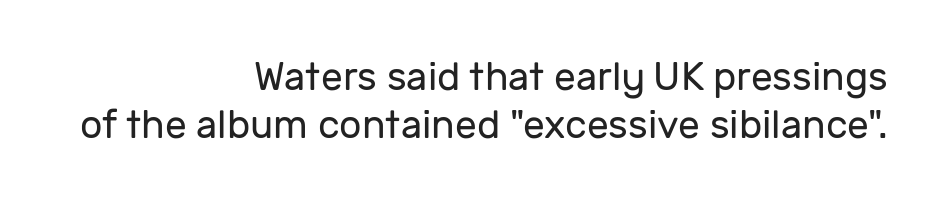
The image shows 39 px regular-weight sans-serif type, upright; set right-aligned, line spacing 1.24x, normal letter spacing, not underlined; low stroke contrast and a medium x-height.
